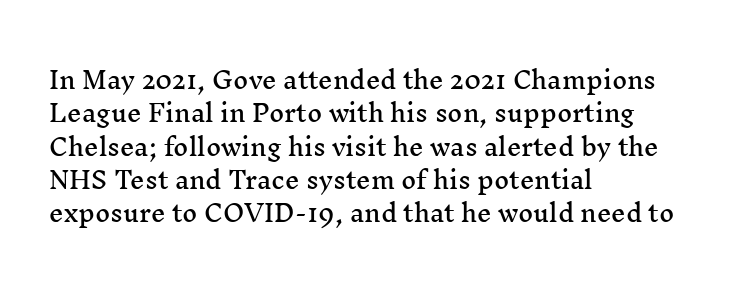
{"italic": "no", "underline": "no", "align": "left", "line_spacing": "normal", "line_spacing_ratio": 1.45, "letter_spacing": "normal", "letter_spacing_em": 0.0, "glyph_px": 23}
